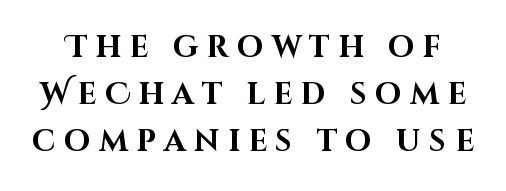
Q: Is the text bold? A: Yes.
Q: Is the text italic (slanted)? A: No, it is upright.
Q: Is the typeface a serif or a sans-serif typeface? A: Sans-serif.
Q: Is the text underlined? A: No.
Q: Is the spacing between letters normal or unusually wide? A: Unusually wide.
Q: Is the spacing between lines tight, normal or loose? A: Normal.
Q: Width (condensed, normal, or wide)? A: Normal.
Q: Stroke contrast? A: High.
Q: x-height? A: Large.
Q: Monospaced? A: No.
